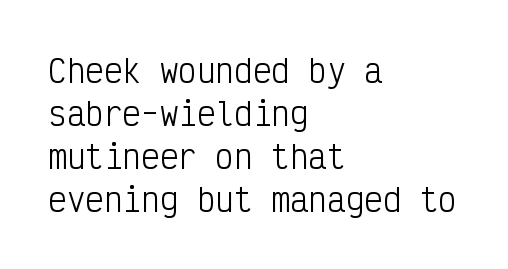
The image shows 31 px light, condensed sans-serif type, upright, monospaced; set left-aligned, normal line spacing (1.39x), normal letter spacing, not underlined; low stroke contrast and a medium x-height.
